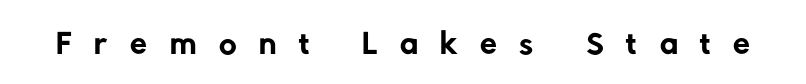
No letter is thick-stroked: the sample isn't bold. The tracking jumps out immediately: characters are airy and widely separated. Descenders hang freely into open space. Is this a fixed-width face? No — the glyphs have proportional, varying widths. Letterform terminals end flat and unadorned throughout the passage.
